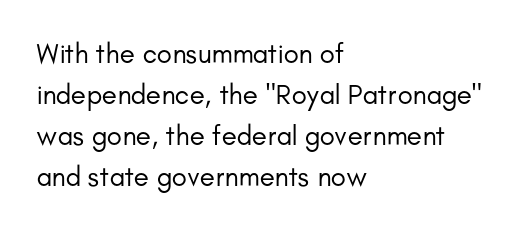
The image shows 28 px regular-weight sans-serif type, upright; set left-aligned, normal line spacing (1.46x), normal letter spacing, not underlined; low stroke contrast and a small x-height.
